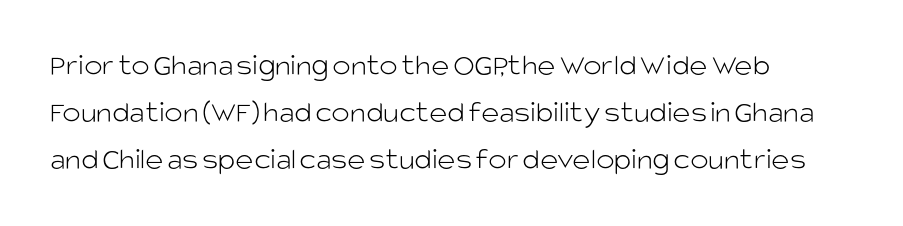
The image shows 31 px light sans-serif type, upright; set left-aligned, normal line spacing (1.51x), normal letter spacing, not underlined; low stroke contrast and a large x-height.
